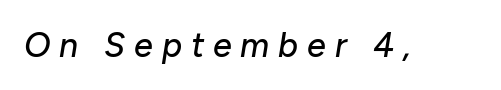
Q: Is the text italic (slanted)? A: Yes, it leans right by about 10 degrees.
Q: Is the text underlined? A: No.
Q: Is the spacing between letters normal or unusually wide? A: Unusually wide.
Q: Width (condensed, normal, or wide)? A: Normal.
Q: Stroke contrast? A: Low.
Q: x-height? A: Medium.
Q: Monospaced? A: No.
